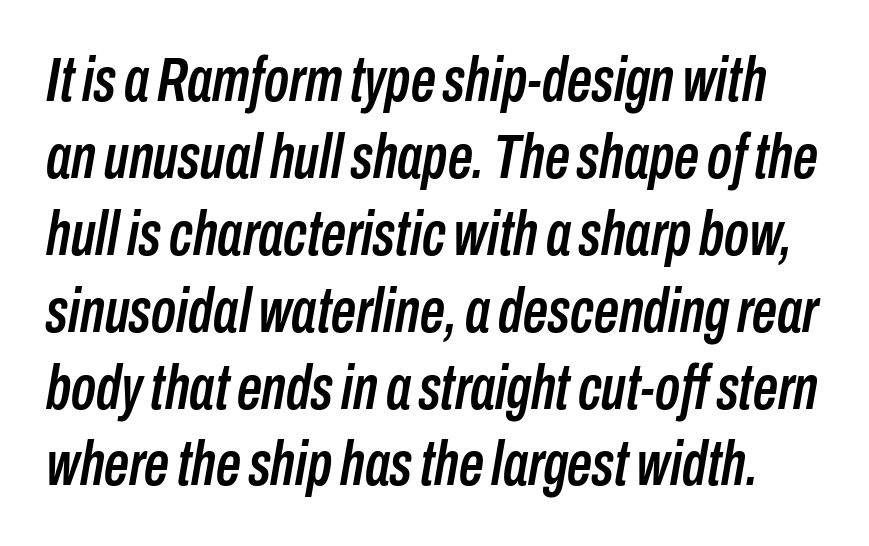
Note the varied advance widths — an 'i' is clearly narrower than an 'm'. Quick note: italic. The rendering keeps characters at their native spacing. The baseline area is clear.
